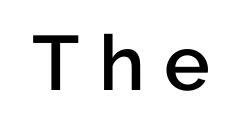
{"serif": "no", "italic": "no", "bold": "semi", "weight": "semibold", "width": "normal", "stroke_contrast": "low", "x_height": "medium", "monospaced": "no", "underline": "no", "letter_spacing": "wide", "letter_spacing_em": 0.25, "glyph_px": 77}
